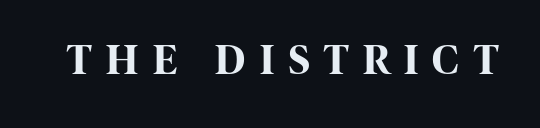
{"serif": "no", "italic": "no", "bold": "yes", "weight": "bold", "width": "condensed", "stroke_contrast": "high", "x_height": "large", "monospaced": "no", "underline": "no", "letter_spacing": "wide", "letter_spacing_em": 0.34, "glyph_px": 43}
